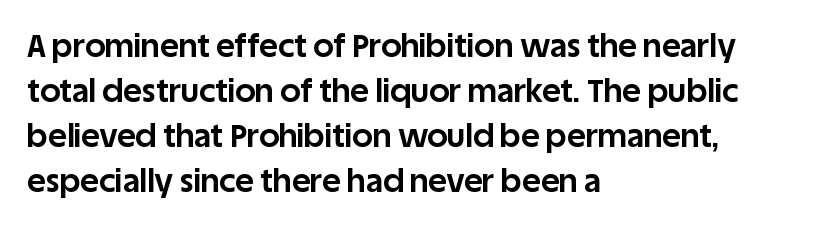
The image shows 32 px bold sans-serif type, upright; set left-aligned, normal line spacing (1.41x), normal letter spacing, not underlined; low stroke contrast and a large x-height.
